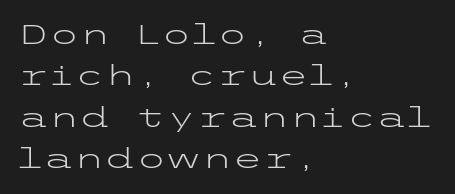
Q: Is the text bold? A: No.
Q: Is the text italic (slanted)? A: No, it is upright.
Q: Is the typeface a serif or a sans-serif typeface? A: Sans-serif.
Q: Is the text underlined? A: No.
Q: How is the paragraph aligned? A: Left-aligned.
Q: Is the spacing between letters normal or unusually wide? A: Normal.
Q: Is the spacing between lines tight, normal or loose? A: Normal.
Q: Width (condensed, normal, or wide)? A: Wide.
Q: Stroke contrast? A: Low.
Q: x-height? A: Medium.
